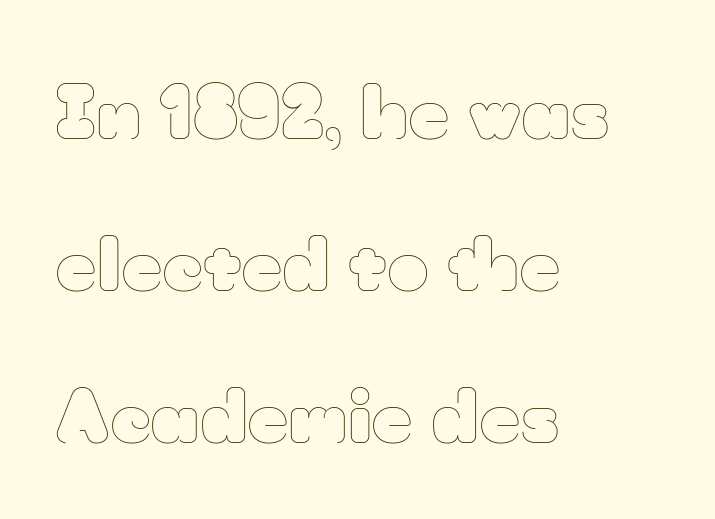
The image shows 72 px thin type, upright; set left-aligned, loose line spacing (2.11x), normal letter spacing, not underlined; low stroke contrast and a small x-height.
